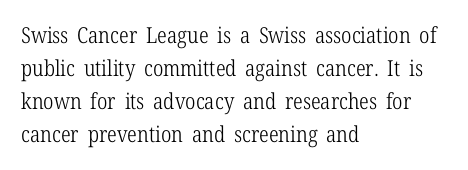
{"italic": "no", "bold": "no", "underline": "no", "align": "left", "line_spacing": "normal", "line_spacing_ratio": 1.5, "letter_spacing": "normal", "letter_spacing_em": 0.0, "glyph_px": 22}
